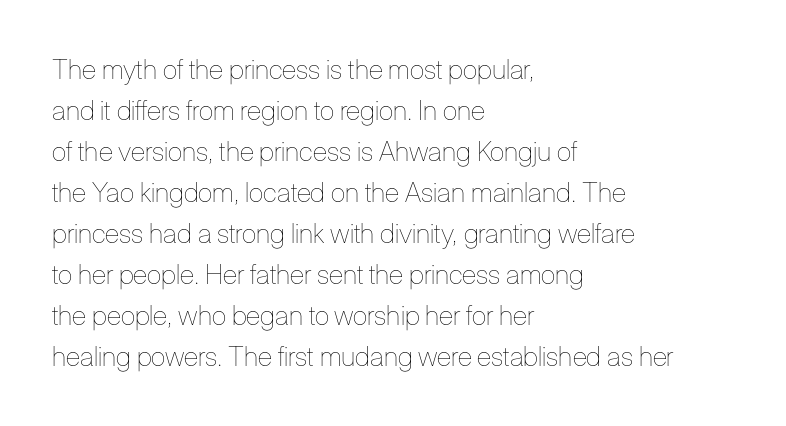
The image shows 27 px text type, upright; set left-aligned, normal line spacing (1.52x), normal letter spacing, not underlined.
